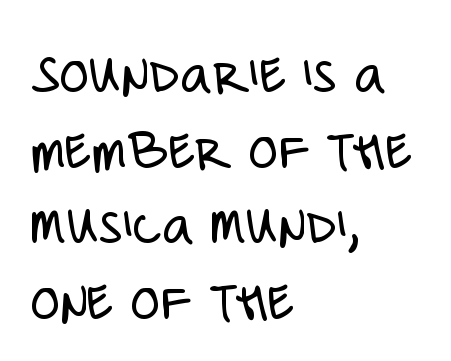
The image shows 60 px light, condensed sans-serif type, upright; set left-aligned, normal line spacing (1.26x), normal letter spacing, not underlined; low stroke contrast and a large x-height.
